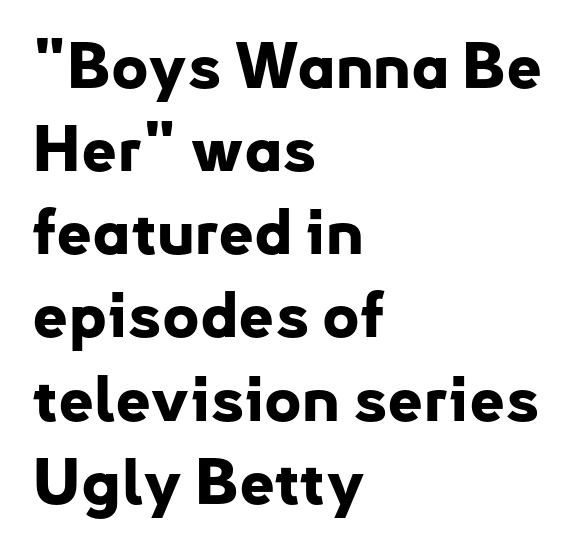
The image shows 63 px bold sans-serif type, upright; set left-aligned, normal line spacing (1.32x), normal letter spacing, not underlined; low stroke contrast and a small x-height.
